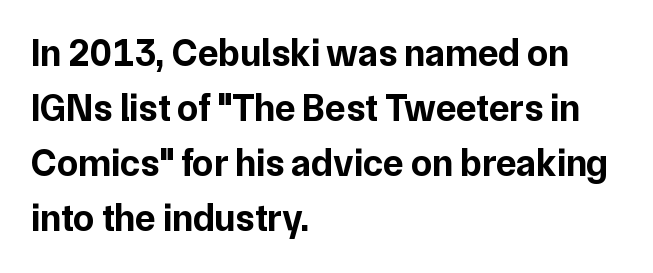
Q: Is the text bold? A: Yes.
Q: Is the text italic (slanted)? A: No, it is upright.
Q: Is the typeface a serif or a sans-serif typeface? A: Sans-serif.
Q: Is the text underlined? A: No.
Q: How is the paragraph aligned? A: Left-aligned.
Q: Is the spacing between letters normal or unusually wide? A: Normal.
Q: Is the spacing between lines tight, normal or loose? A: Normal.
Q: Width (condensed, normal, or wide)? A: Normal.
Q: Stroke contrast? A: Low.
Q: x-height? A: Medium.
Q: Monospaced? A: No.
